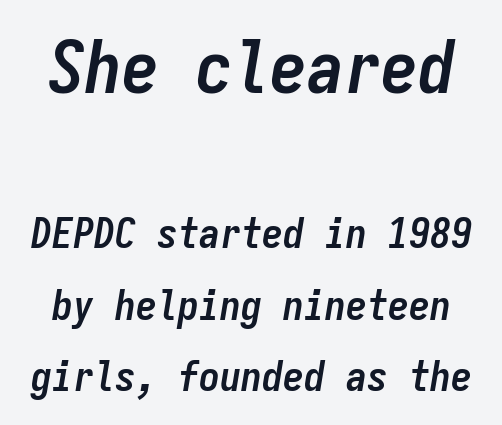
Q: Is the text bold? A: Yes.
Q: Is the text italic (slanted)? A: Yes, it leans right by about 9 degrees.
Q: Is the text underlined? A: No.
Q: Is the spacing between letters normal or unusually wide? A: Normal.
Q: Which block of text is set in a larger size, the first (top) or the second (bottom)? A: The first (top) one.
Q: Width (condensed, normal, or wide)? A: Condensed.
Q: Stroke contrast? A: Low.
Q: x-height? A: Medium.
Q: Monospaced? A: Yes.
